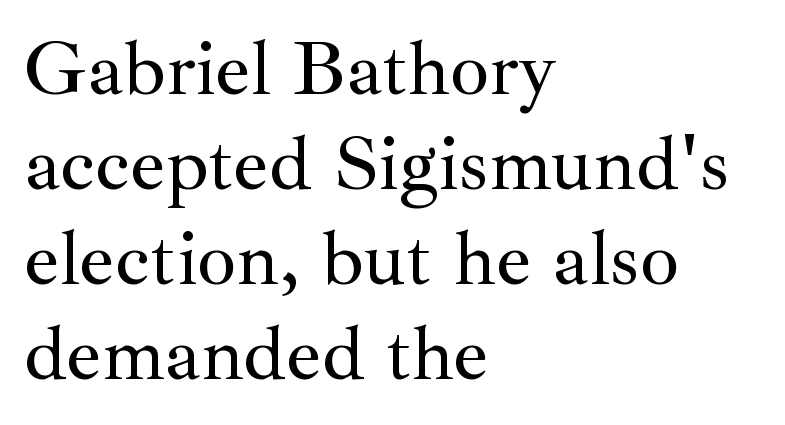
Q: Is the text italic (slanted)? A: No, it is upright.
Q: Is the typeface a serif or a sans-serif typeface? A: Serif.
Q: Is the text underlined? A: No.
Q: How is the paragraph aligned? A: Left-aligned.
Q: Is the spacing between letters normal or unusually wide? A: Normal.
Q: Width (condensed, normal, or wide)? A: Normal.
Q: Stroke contrast? A: Medium.
Q: x-height? A: Small.
Q: Monospaced? A: No.
